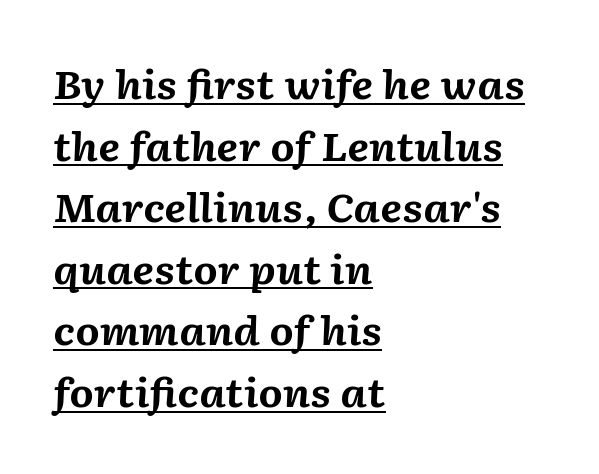
Q: Is the text bold? A: Yes.
Q: Is the text italic (slanted)? A: Yes, it leans right by about 2 degrees.
Q: Is the text underlined? A: Yes.
Q: How is the paragraph aligned? A: Left-aligned.
Q: Is the spacing between letters normal or unusually wide? A: Normal.
Q: Is the spacing between lines tight, normal or loose? A: Normal.
Q: Width (condensed, normal, or wide)? A: Normal.
Q: Stroke contrast? A: Medium.
Q: x-height? A: Medium.
Q: Monospaced? A: No.
